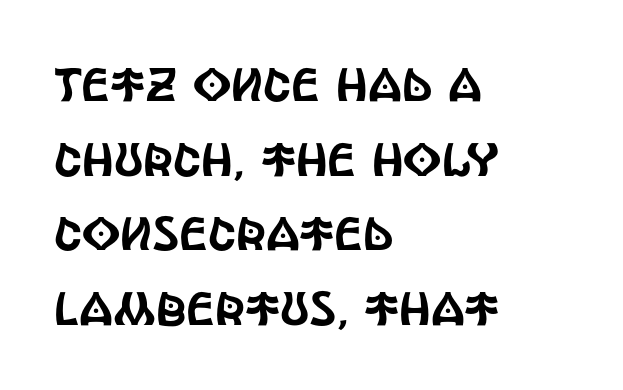
{"serif": "no", "italic": "no", "width": "condensed", "x_height": "large", "monospaced": "no", "underline": "no", "align": "left", "line_spacing": "normal", "line_spacing_ratio": 1.59, "letter_spacing": "normal", "letter_spacing_em": 0.0, "glyph_px": 47}
